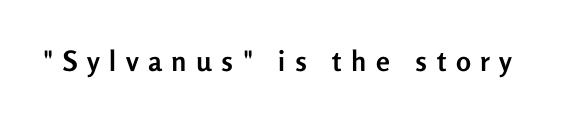
The image shows 28 px semibold sans-serif type, upright; set unusually wide letter spacing (+0.34 em), not underlined; low stroke contrast and a medium x-height.
